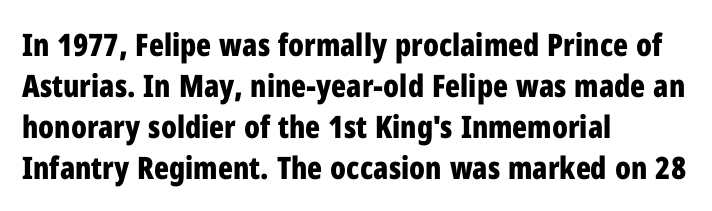
Students, this is bold: see how much ink each stroke carries. The letters advance in unequal steps, a hallmark of proportional type. The rendering uses a moderate line-height, typical for paragraphs. Nobody touched the tracking dial on this one. Upright lettering throughout. This rendering features lettering with no underline.
